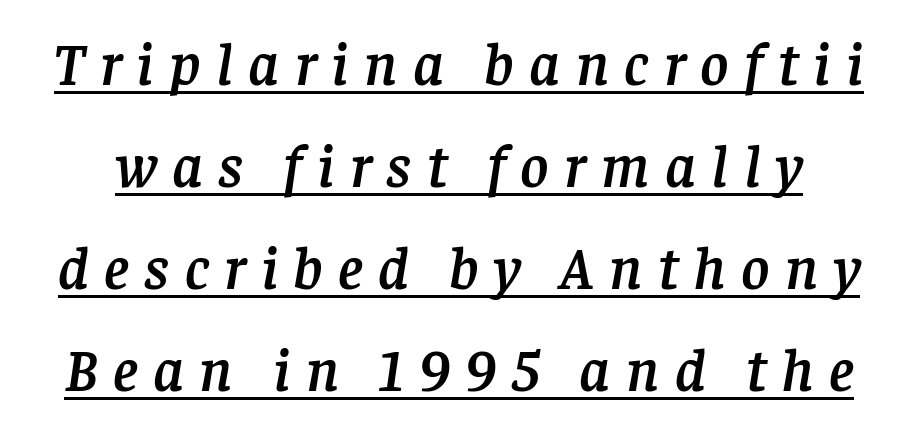
{"serif": "yes", "italic": "yes", "lean": "right", "slant_degrees": 8, "width": "normal", "stroke_contrast": "low", "x_height": "large", "monospaced": "no", "underline": "yes", "line_spacing": "normal", "line_spacing_ratio": 1.67, "letter_spacing": "wide", "letter_spacing_em": 0.25, "glyph_px": 61}
